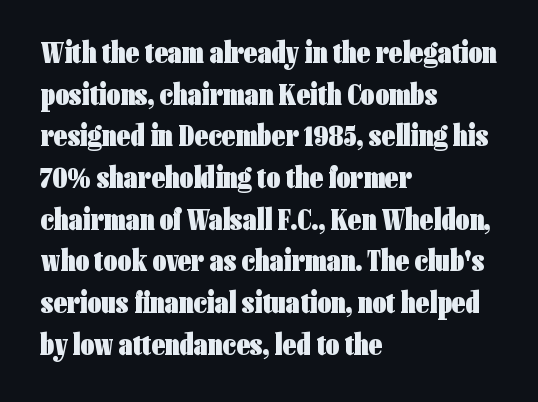
Q: Is the text bold? A: Yes.
Q: Is the text italic (slanted)? A: No, it is upright.
Q: Is the typeface a serif or a sans-serif typeface? A: Sans-serif.
Q: Is the text underlined? A: No.
Q: How is the paragraph aligned? A: Left-aligned.
Q: Is the spacing between letters normal or unusually wide? A: Normal.
Q: Is the spacing between lines tight, normal or loose? A: Normal.
Q: Width (condensed, normal, or wide)? A: Condensed.
Q: Stroke contrast? A: Low.
Q: x-height? A: Medium.
Q: Monospaced? A: No.
